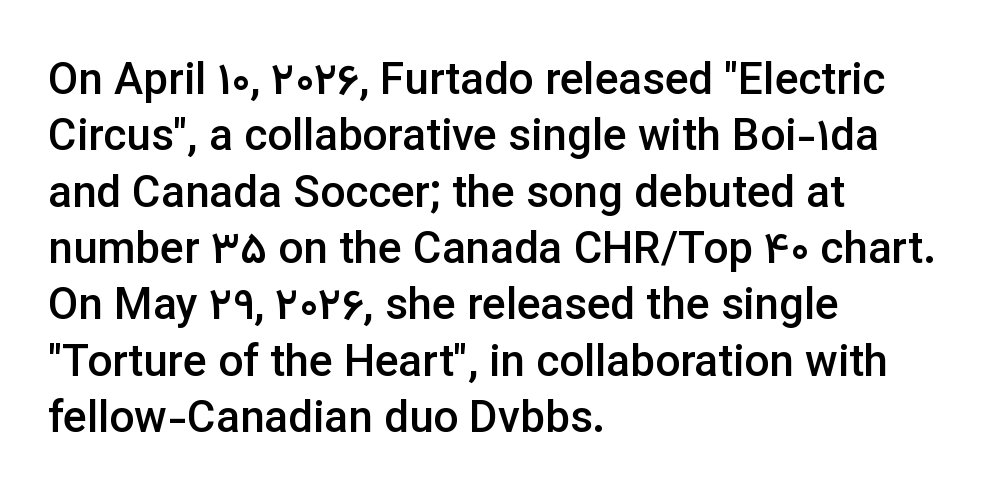
Q: Is the text bold? A: Semi-bold.
Q: Is the text italic (slanted)? A: No, it is upright.
Q: Is the typeface a serif or a sans-serif typeface? A: Sans-serif.
Q: Is the text underlined? A: No.
Q: How is the paragraph aligned? A: Left-aligned.
Q: Is the spacing between letters normal or unusually wide? A: Normal.
Q: Is the spacing between lines tight, normal or loose? A: Normal.
Q: Width (condensed, normal, or wide)? A: Normal.
Q: Stroke contrast? A: Low.
Q: x-height? A: Medium.
Q: Monospaced? A: No.
